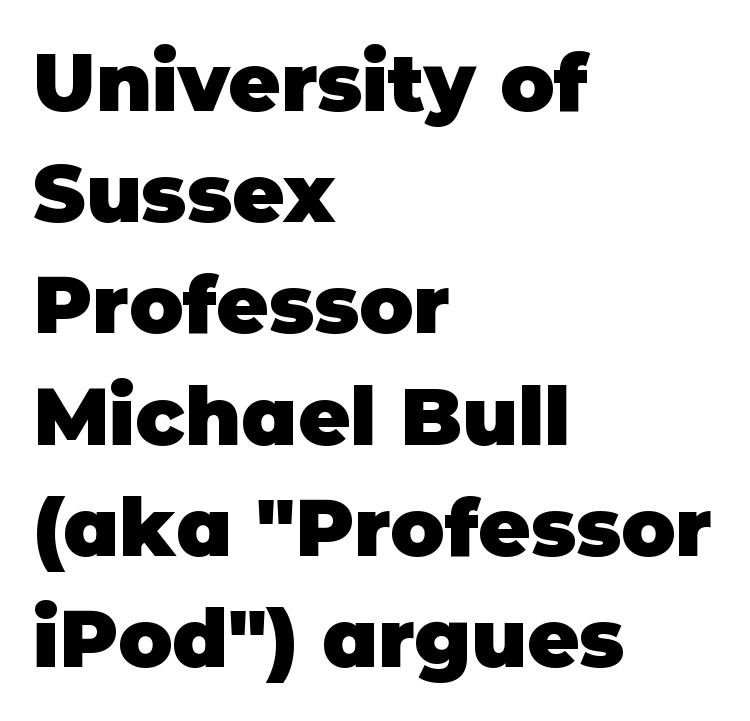
Short and long lines alike share a common starting point at left. Letters rest on an invisible, unmarked baseline. These lines keep a tight, regular rhythm from letter to letter. The typography opts for an upright posture over an oblique one. Stroke terminals: plain, sans-serif.
